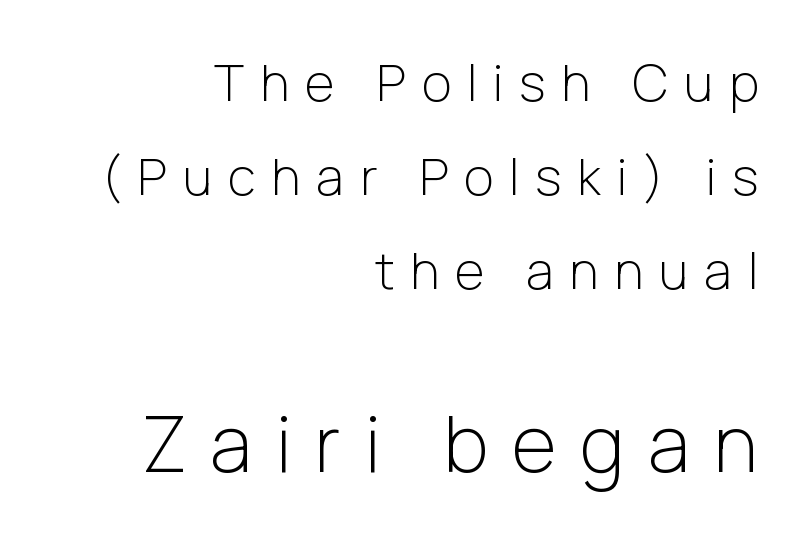
The image shows 77 px light sans-serif type, upright; set right-aligned, line spacing 1.84x, unusually wide letter spacing (+0.31 em), not underlined; the second (bottom) block is 1.51x larger; low stroke contrast and a medium x-height.
